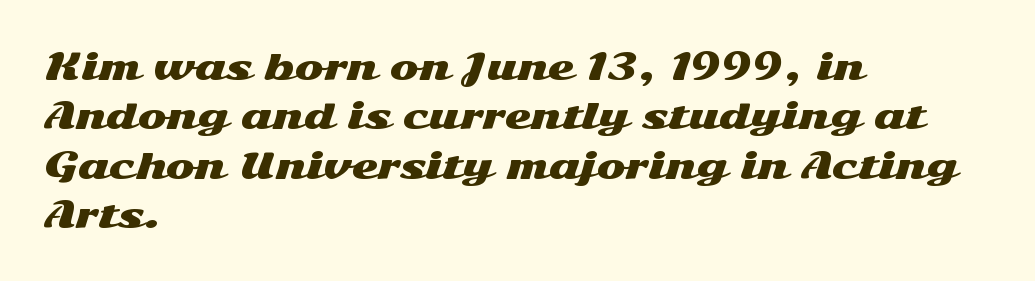
The image shows 34 px wide sans-serif type; set left-aligned, normal line spacing (1.45x), normal letter spacing, not underlined; medium stroke contrast and a medium x-height.
